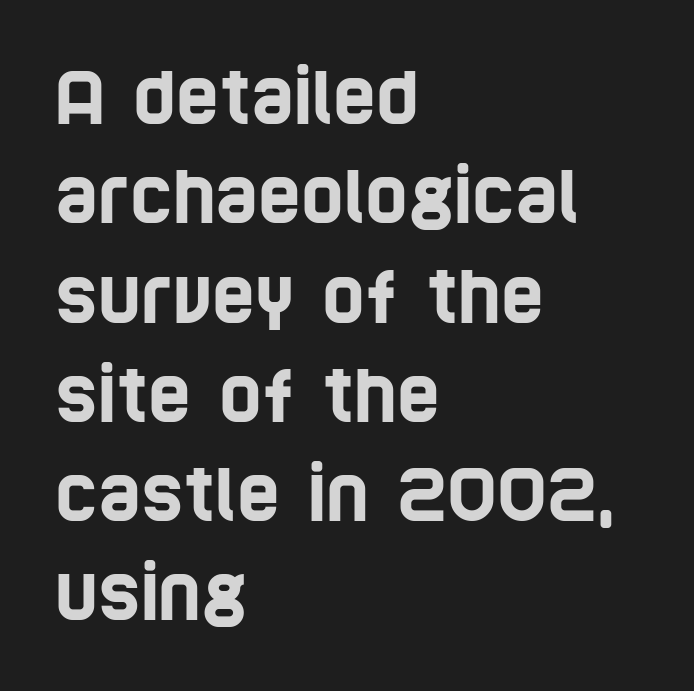
The rendering keeps characters at their native spacing. The vertical gap from one line to the next is medium. Note the varied advance widths — an 'i' is clearly narrower than an 'm'. Words float on clear page, feet unadorned. The paragraph has a hard left edge and a soft right edge. A sans-serif font was chosen for this passage.
